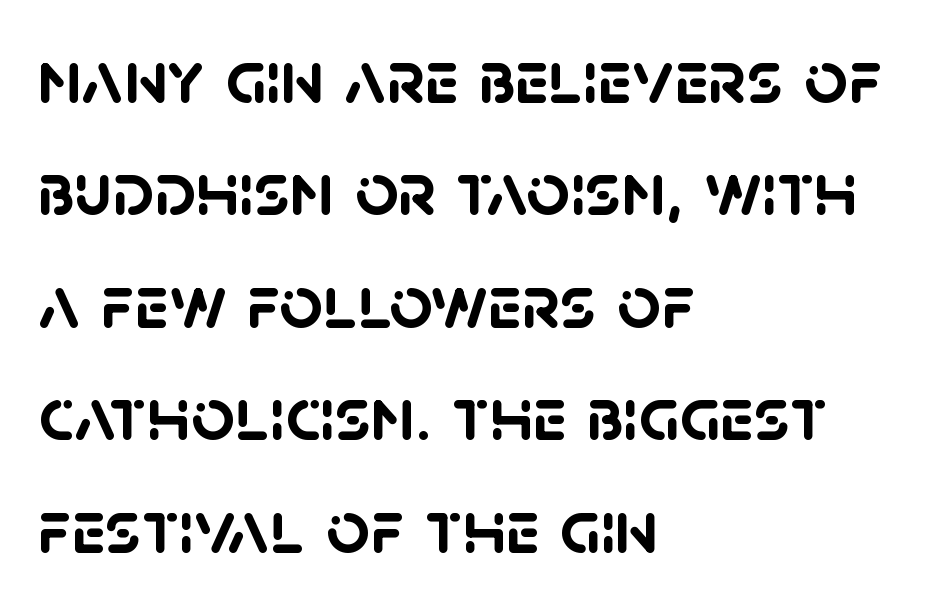
The image shows 76 px semibold sans-serif type; set left-aligned, normal line spacing (1.48x), normal letter spacing, not underlined; low stroke contrast and a large x-height.
